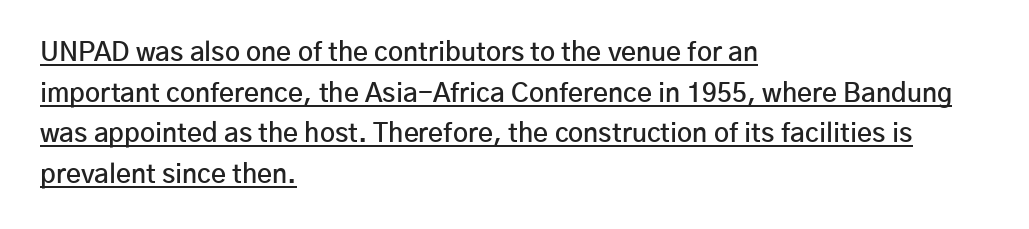
{"italic": "no", "bold": "semi", "underline": "yes", "align": "left", "line_spacing": "normal", "line_spacing_ratio": 1.56, "letter_spacing": "normal", "letter_spacing_em": 0.0, "glyph_px": 26}
